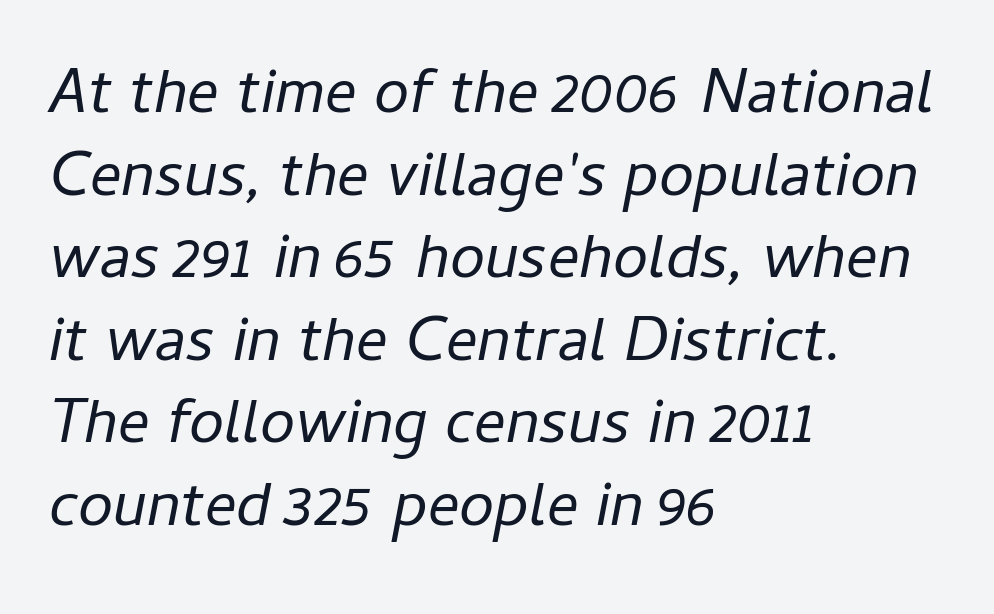
The image shows 63 px regular-weight type, italic (leaning right); set left-aligned, normal line spacing (1.31x), normal letter spacing, not underlined; low stroke contrast and a medium x-height.
